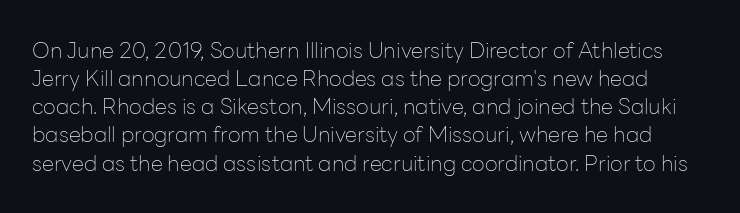
{"italic": "no", "bold": "no", "underline": "no", "line_spacing": "normal", "line_spacing_ratio": 1.28, "letter_spacing": "normal", "letter_spacing_em": 0.0, "glyph_px": 22}
